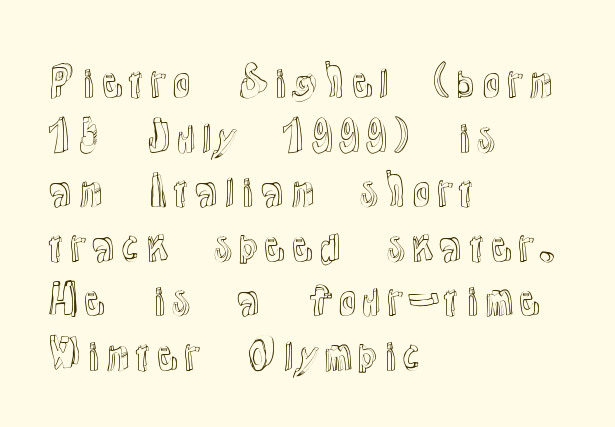
Is the block centered? No — it sits flush against the left margin. No extra tracking has been applied to these lines. The rendering uses natural spacing where letterforms have individual widths. Baseline-to-baseline distance is the conventional proportion of letter height.
